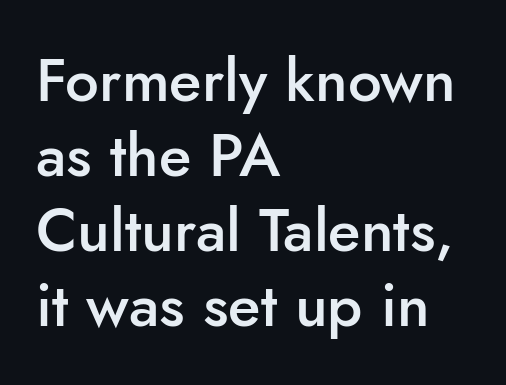
The image shows 60 px semibold sans-serif type, upright; set left-aligned, normal line spacing (1.25x), normal letter spacing, not underlined; low stroke contrast and a small x-height.
